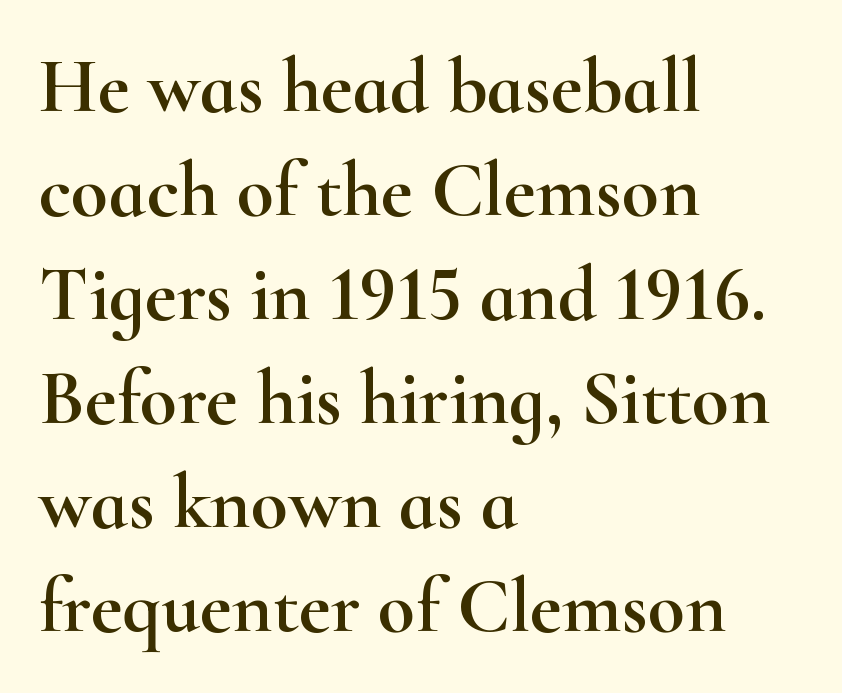
The image shows 77 px wide serif type, upright; set left-aligned, normal line spacing (1.35x), normal letter spacing, not underlined; high stroke contrast and a small x-height.
